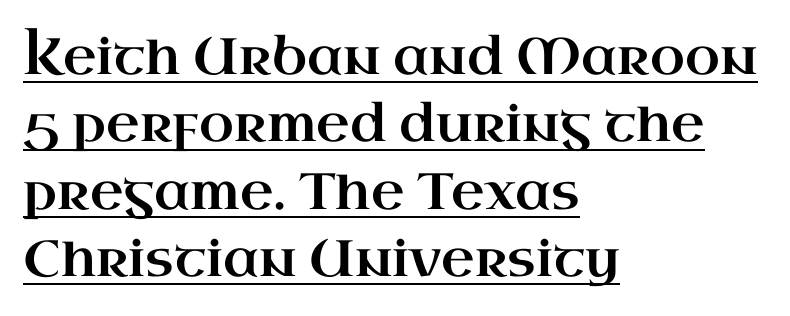
Q: Is the text italic (slanted)? A: No, it is upright.
Q: Is the typeface a serif or a sans-serif typeface? A: Serif.
Q: Is the text underlined? A: Yes.
Q: How is the paragraph aligned? A: Left-aligned.
Q: Is the spacing between letters normal or unusually wide? A: Normal.
Q: Is the spacing between lines tight, normal or loose? A: Normal.
Q: Width (condensed, normal, or wide)? A: Wide.
Q: Stroke contrast? A: High.
Q: x-height? A: Small.
Q: Monospaced? A: No.
